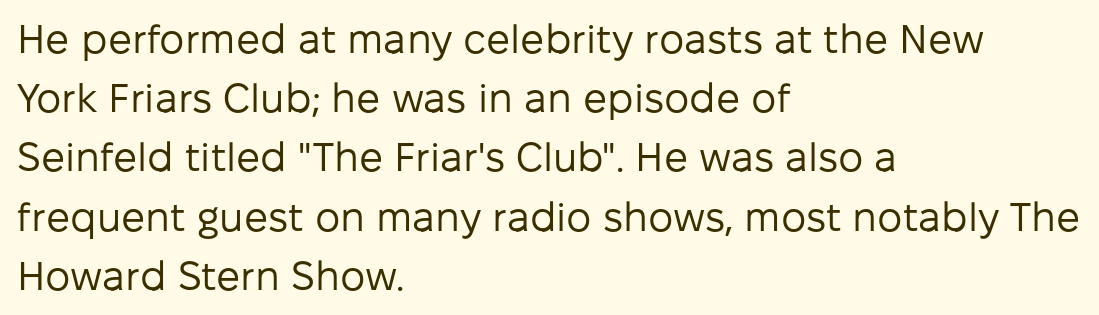
Q: Is the text bold? A: No.
Q: Is the text italic (slanted)? A: No, it is upright.
Q: Is the typeface a serif or a sans-serif typeface? A: Sans-serif.
Q: Is the text underlined? A: No.
Q: How is the paragraph aligned? A: Left-aligned.
Q: Is the spacing between letters normal or unusually wide? A: Normal.
Q: Is the spacing between lines tight, normal or loose? A: Normal.
Q: Width (condensed, normal, or wide)? A: Normal.
Q: Stroke contrast? A: Low.
Q: x-height? A: Medium.
Q: Monospaced? A: No.
